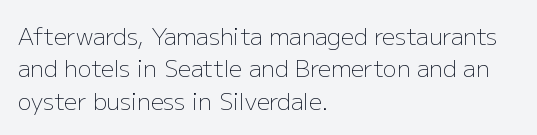
{"italic": "no", "bold": "no", "underline": "no", "align": "left", "line_spacing": "normal", "line_spacing_ratio": 1.41, "letter_spacing": "normal", "letter_spacing_em": 0.0, "glyph_px": 23}
